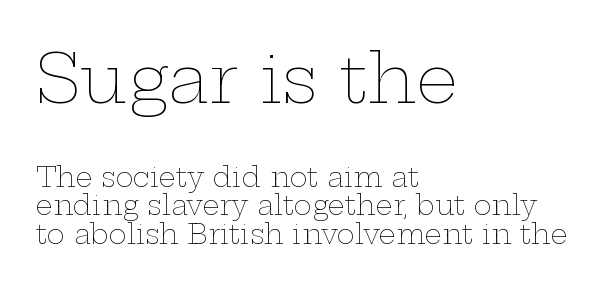
Short note: letters normally spaced. The passage shown is not underscored anywhere. The rendering anchors every line to the left-hand side. The specimen reads as upright at a glance. No chunkiness to these letters — they're not bold.
